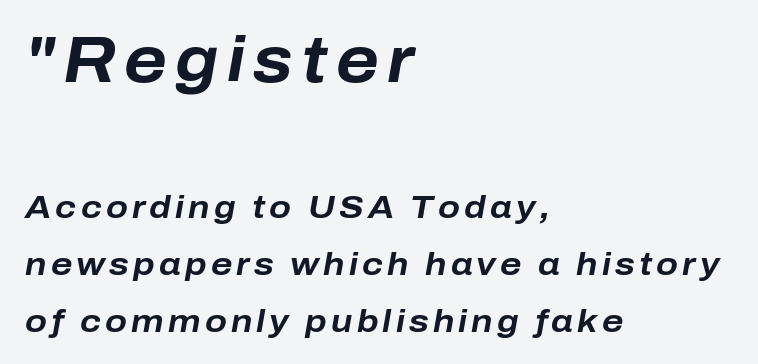
Q: Is the text bold? A: Yes.
Q: Is the text italic (slanted)? A: Yes, it leans right by about 10 degrees.
Q: Is the text underlined? A: No.
Q: How is the paragraph aligned? A: Left-aligned.
Q: Which block of text is set in a larger size, the first (top) or the second (bottom)? A: The first (top) one.
Q: Width (condensed, normal, or wide)? A: Normal.
Q: Stroke contrast? A: Low.
Q: x-height? A: Medium.
Q: Monospaced? A: No.
